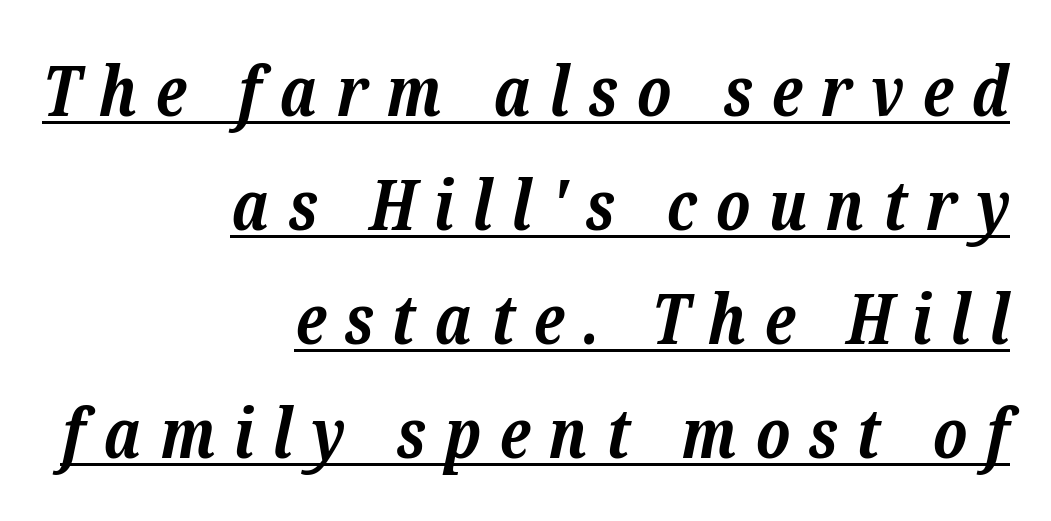
The image shows 69 px bold serif type, italic (leaning right); set right-aligned, normal line spacing (1.65x), unusually wide letter spacing (+0.27 em), underlined; low stroke contrast and a medium x-height.
